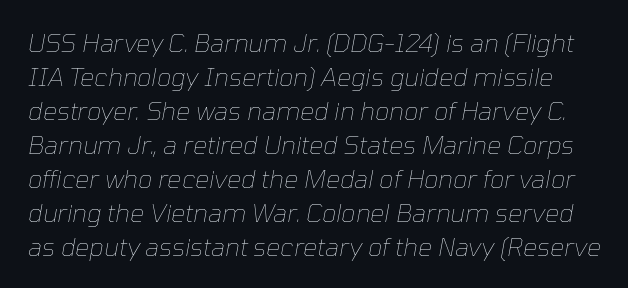
Compared with a typical body face, this is equally light or lighter still. There's an unmistakable incline to the writing here. The rendering uses a moderate line-height, typical for paragraphs. Decoration check: the copy has no underline. Honestly, the letter spacing is just normal — you wouldn't notice it.
